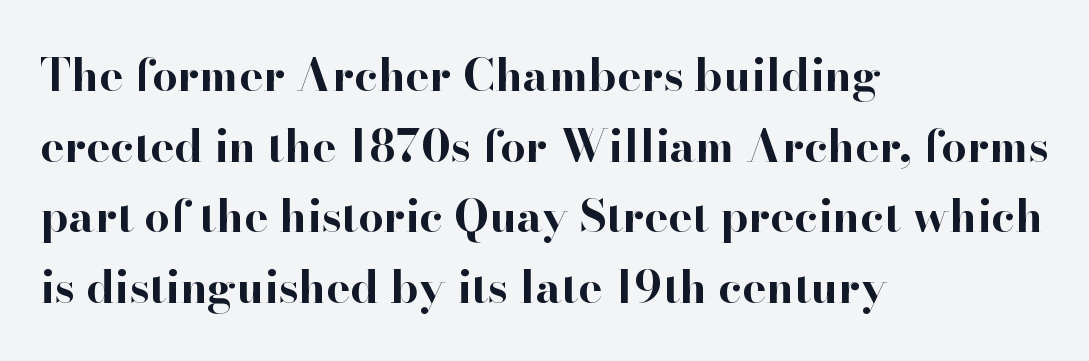
The image shows 45 px bold serif type, upright; set left-aligned, normal line spacing (1.57x), normal letter spacing, not underlined; high stroke contrast and a small x-height.
